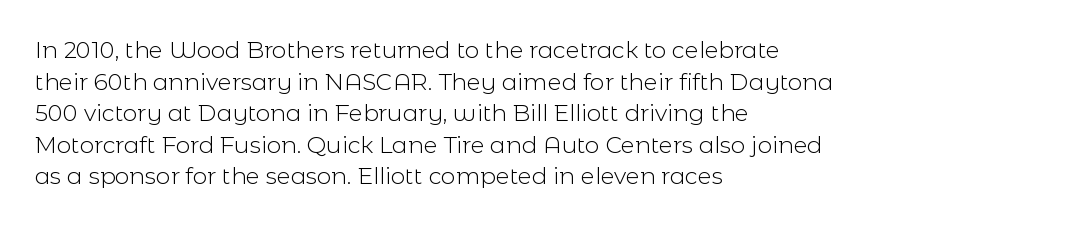
The image shows 23 px text type, upright; set left-aligned, normal line spacing (1.37x), normal letter spacing, not underlined.
